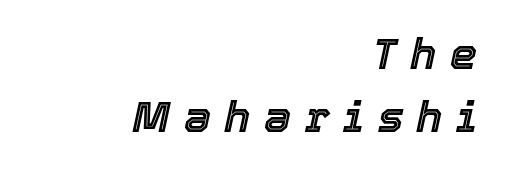
{"italic": "yes", "lean": "right", "slant_degrees": 12, "width": "normal", "x_height": "medium", "monospaced": "no", "underline": "no", "align": "right", "line_spacing": "normal", "line_spacing_ratio": 1.46, "letter_spacing": "wide", "letter_spacing_em": 0.32, "glyph_px": 43}
